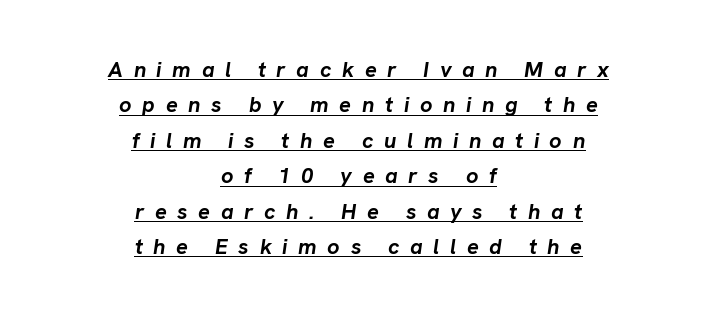
The image shows 22 px bold type, italic (leaning right); set centered, normal line spacing (1.61x), unusually wide letter spacing (+0.48 em), underlined.
